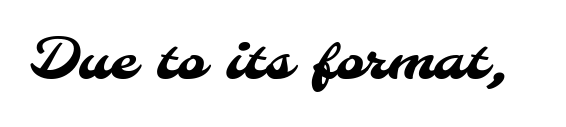
Q: Is the typeface a serif or a sans-serif typeface? A: Sans-serif.
Q: Is the text underlined? A: No.
Q: Is the spacing between letters normal or unusually wide? A: Normal.
Q: Width (condensed, normal, or wide)? A: Normal.
Q: Stroke contrast? A: Medium.
Q: x-height? A: Small.
Q: Monospaced? A: No.
